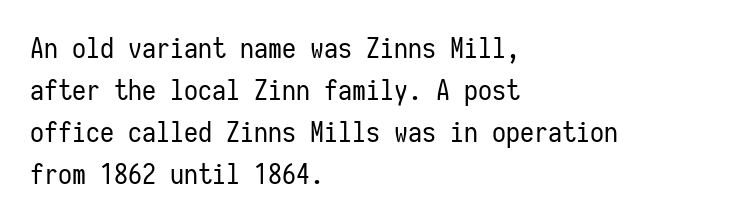
The image shows 28 px regular-weight, condensed sans-serif type, upright, monospaced; set left-aligned, normal line spacing (1.5x), normal letter spacing, not underlined; low stroke contrast and a medium x-height.
